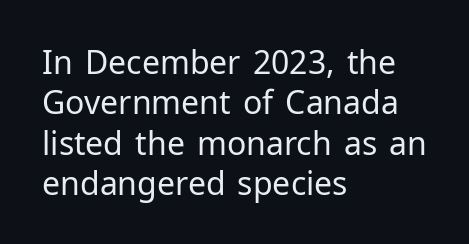
This is the regular roman posture of the typeface. Leading matches the norm, producing a regular column. Caption: multi-line text, flush left, ragged right. A typesetter would call this proportional, since set widths differ per character. Heaviness? Minimal to ordinary, like unemphasized prose.
